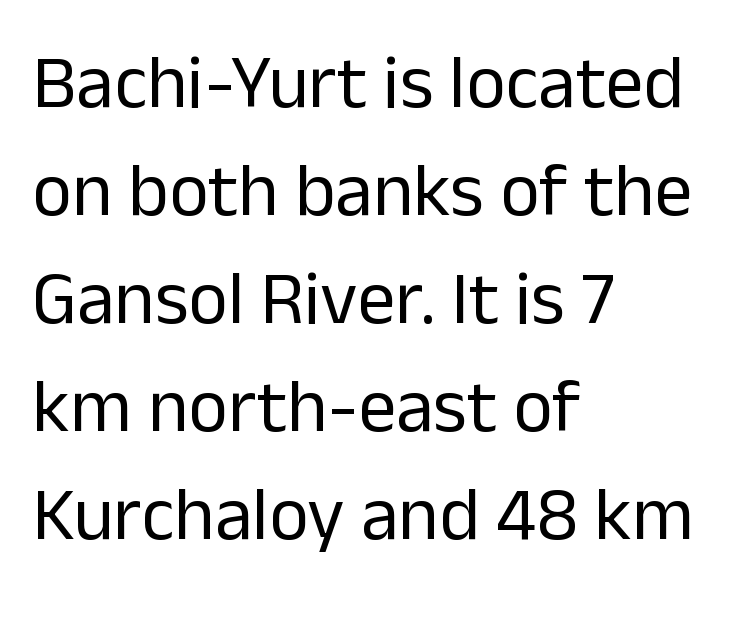
The image shows 76 px regular-weight sans-serif type, upright; set left-aligned, normal line spacing (1.42x), normal letter spacing, not underlined; low stroke contrast and a medium x-height.
